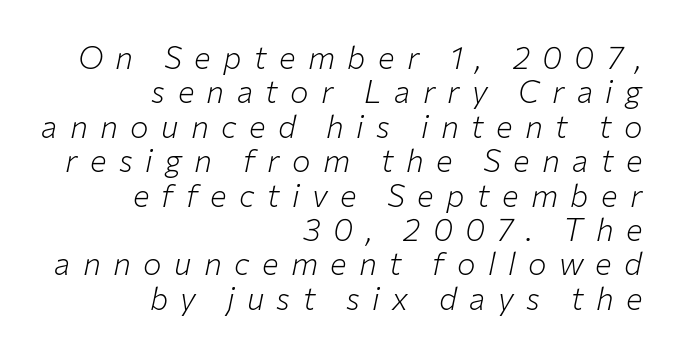
A student would call this right alignment; a typographer would say flush right, rag left. Varying glyph widths throughout — classic text-font behaviour. The lines are packed closely together with very little leading. Underline: absent.
